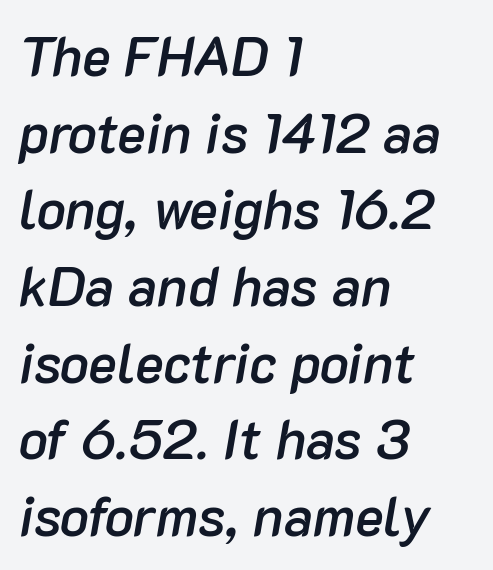
Q: Is the text bold? A: Semi-bold.
Q: Is the text italic (slanted)? A: Yes, it leans right by about 10 degrees.
Q: Is the text underlined? A: No.
Q: How is the paragraph aligned? A: Left-aligned.
Q: Is the spacing between letters normal or unusually wide? A: Normal.
Q: Is the spacing between lines tight, normal or loose? A: Normal.
Q: Width (condensed, normal, or wide)? A: Normal.
Q: Stroke contrast? A: Low.
Q: x-height? A: Medium.
Q: Monospaced? A: No.
